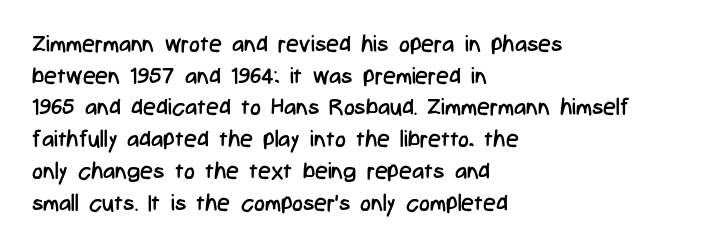
A roman cut, with each character standing at attention. Line spacing here is normal. The text block is weighted toward the left margin, trailing off unevenly rightward. Lines of text with bare space underneath. Nothing unusual about the tracking: characters are spaced as the font intends. A quiet, ordinary-to-light weight characterises the typeface.
